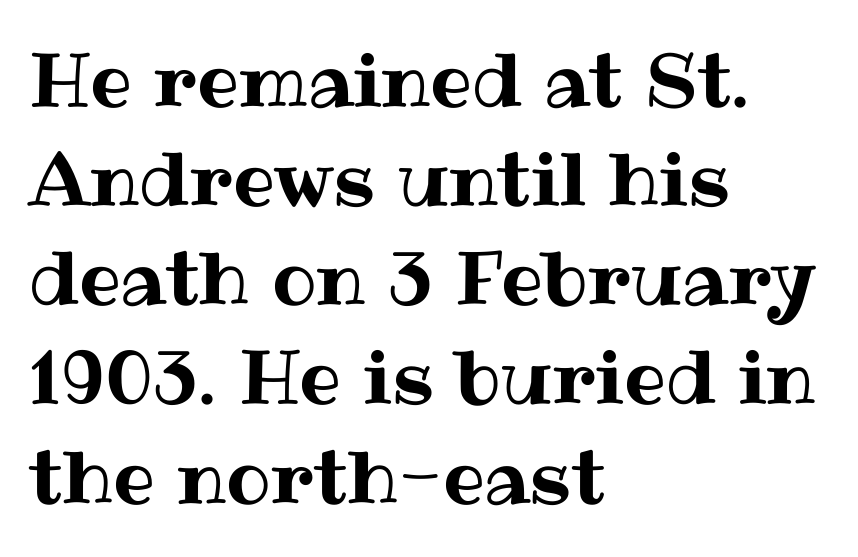
Teacher's note: observe the even left margin — that is flush-left alignment. The leading is moderate, giving the passage an even texture. Ascenders rise straight up at ninety degrees. Each row of text sits above clean, open space.
